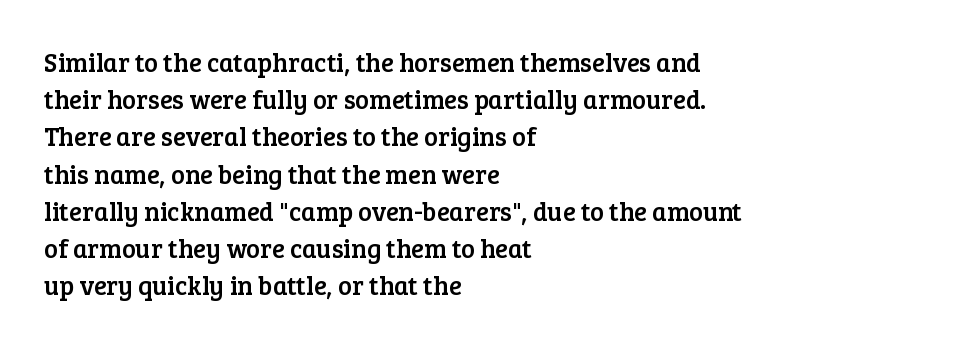
Q: Is the text italic (slanted)? A: No, it is upright.
Q: Is the text underlined? A: No.
Q: How is the paragraph aligned? A: Left-aligned.
Q: Is the spacing between letters normal or unusually wide? A: Normal.
Q: Is the spacing between lines tight, normal or loose? A: Normal.
